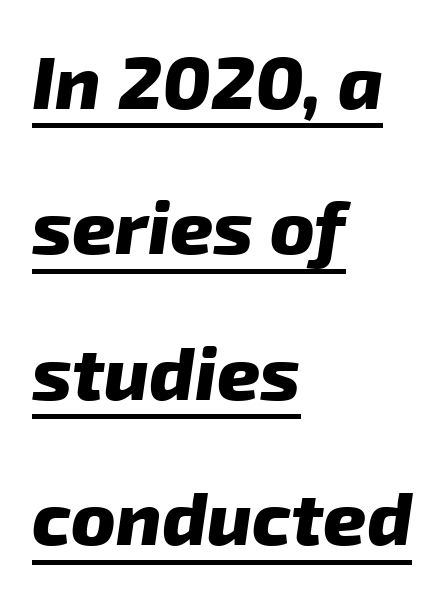
The image shows 75 px heavy sans-serif type; set left-aligned, loose line spacing (1.94x), normal letter spacing, underlined; low stroke contrast and a medium x-height.
